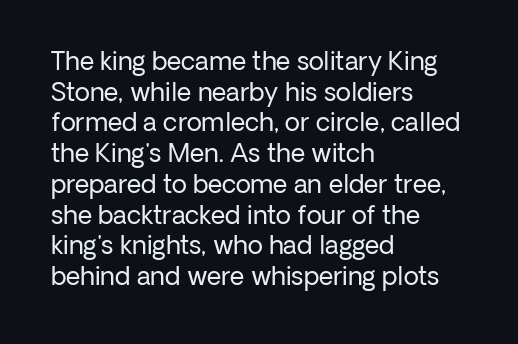
{"italic": "no", "bold": "no", "underline": "no", "align": "left", "line_spacing_ratio": 1.23, "letter_spacing": "normal", "letter_spacing_em": 0.0, "glyph_px": 25}
